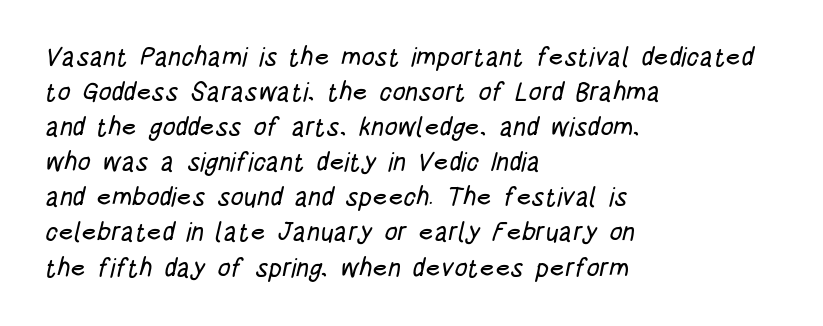
{"underline": "no", "align": "left", "line_spacing": "normal", "line_spacing_ratio": 1.35, "letter_spacing": "normal", "letter_spacing_em": 0.0, "glyph_px": 26}
